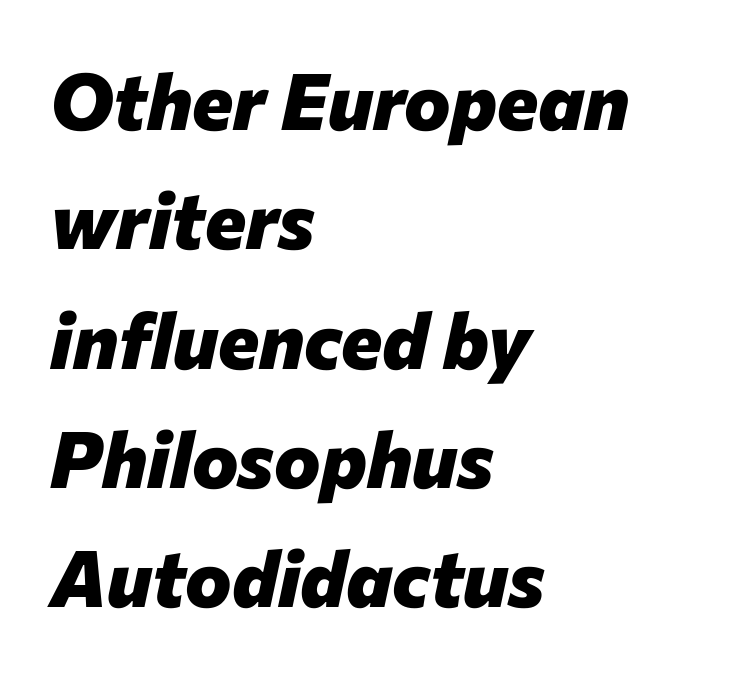
Whoever set this chose a conventional vertical rhythm. Descenders are the only things crossing below the line. Standard letterfit; no display-style spreading of the glyphs. The sample has been set heavy, in full bold.
